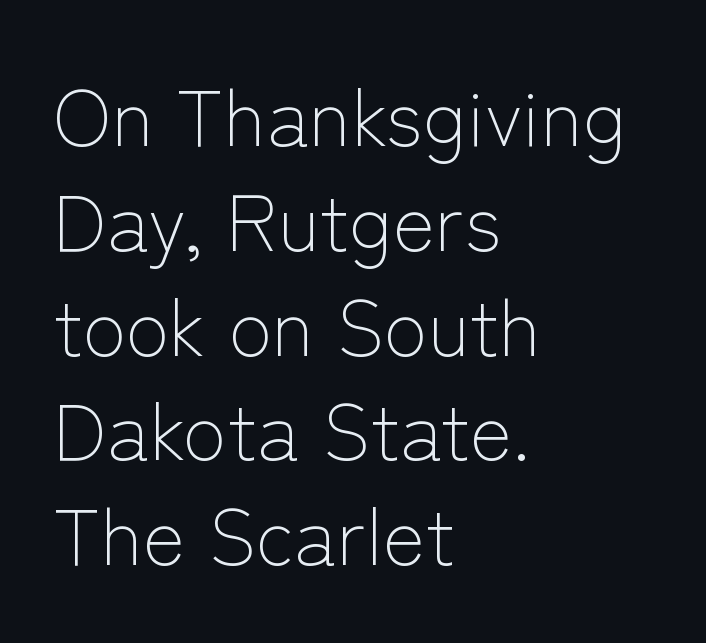
Caption: standard tracking, unaltered. The zone under the glyphs is completely vacant. Baseline-to-baseline distance is the conventional proportion of letter height. Is the type heavy? It reads as light-to-regular instead. The face used here is proportionally spaced, like ordinary book or web type.
